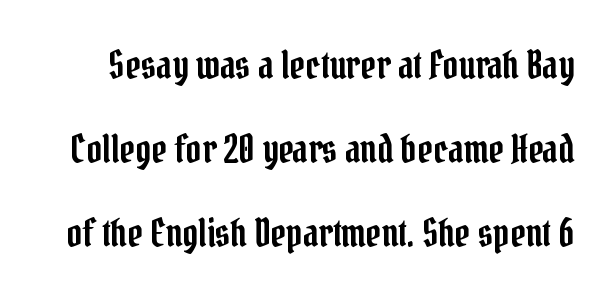
{"serif": "yes", "italic": "no", "width": "condensed", "stroke_contrast": "low", "x_height": "medium", "monospaced": "no", "underline": "no", "line_spacing": "loose", "line_spacing_ratio": 2.21, "letter_spacing": "normal", "letter_spacing_em": 0.0, "glyph_px": 38}
